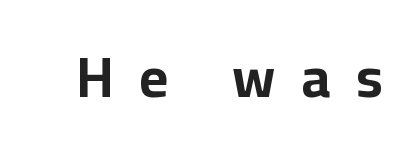
Look at the bottom of the vertical strokes: they stop flat, with no serifs. Descenders are the only things crossing below the line. Character widths vary here, with narrow letters taking less room than wide ones. Bold? Absolutely — the strokes are thick and heavy. Do the letters lean? They stand straight.
